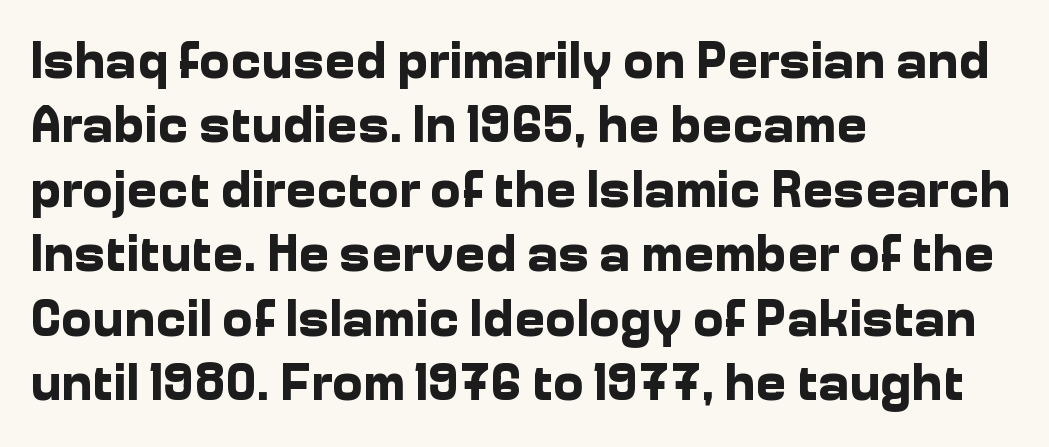
The image shows 52 px bold sans-serif type, upright; set left-aligned, line spacing 1.24x, normal letter spacing, not underlined; low stroke contrast and a medium x-height.
